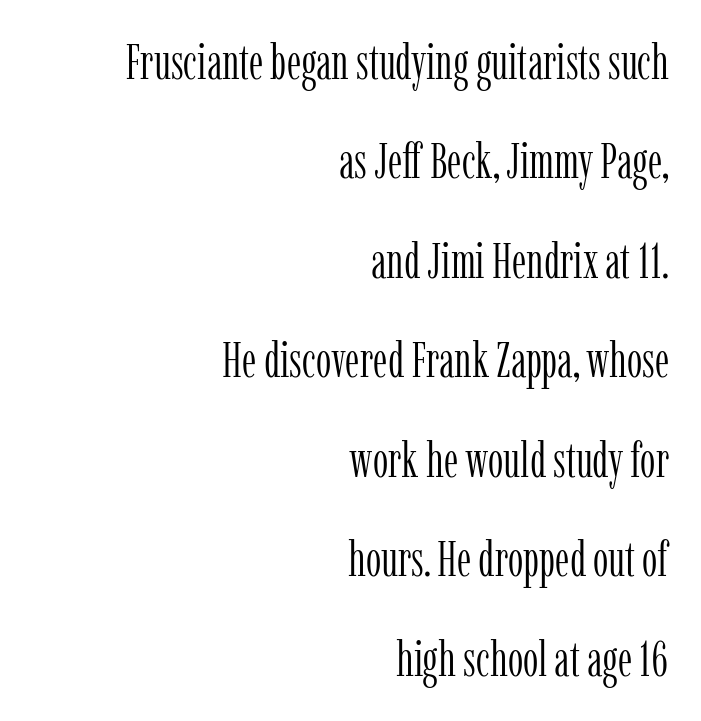
{"serif": "yes", "italic": "no", "bold": "no", "weight": "light", "width": "condensed", "stroke_contrast": "low", "x_height": "medium", "monospaced": "no", "underline": "no", "align": "right", "line_spacing": "loose", "line_spacing_ratio": 2.03, "letter_spacing": "normal", "letter_spacing_em": 0.0, "glyph_px": 49}
